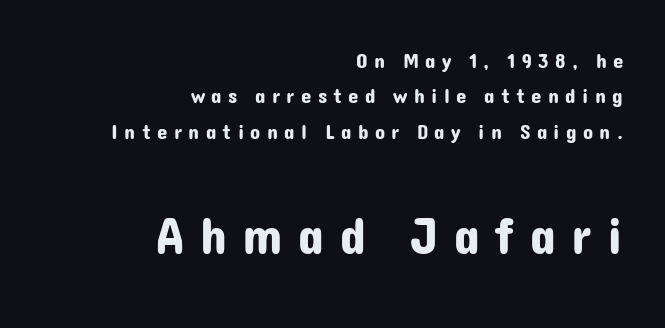
Nobody drew a line under any word here. The face used here is a sans, in the tradition of grotesques and geometrics. Teacher's note: observe the even right margin — that is flush-right alignment. There is plenty of visible air inserted between adjacent glyphs. Each new line begins a customary step beneath the previous one.
